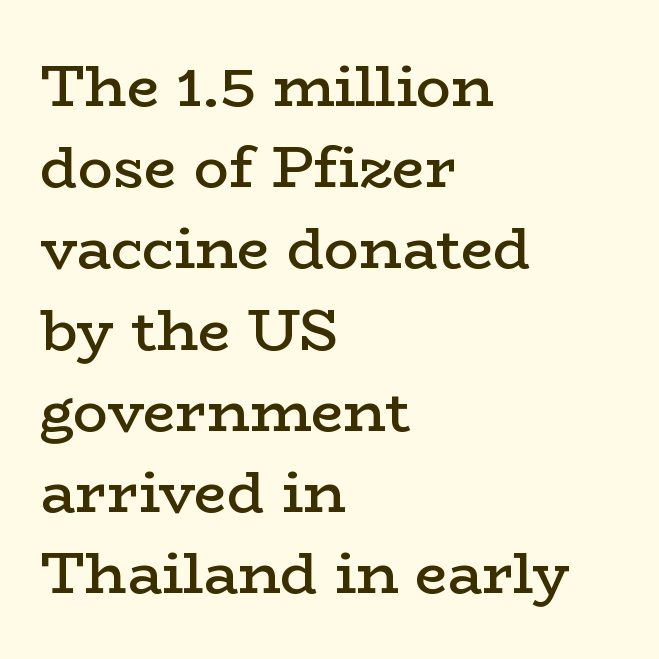
The image shows 58 px semibold, wide serif type, upright; set left-aligned, normal line spacing (1.4x), normal letter spacing, not underlined; low stroke contrast and a medium x-height.
